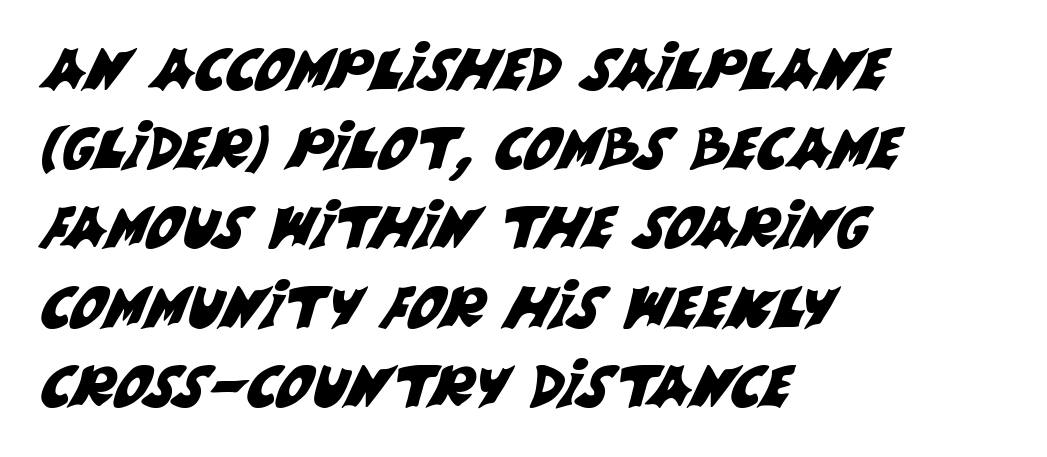
The image shows 57 px sans-serif type; set left-aligned, normal line spacing (1.39x), normal letter spacing, not underlined; medium stroke contrast and a large x-height.
